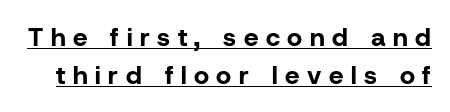
Q: Is the text bold? A: Yes.
Q: Is the text italic (slanted)? A: No, it is upright.
Q: Is the text underlined? A: Yes.
Q: Is the spacing between letters normal or unusually wide? A: Unusually wide.
Q: Is the spacing between lines tight, normal or loose? A: Normal.
